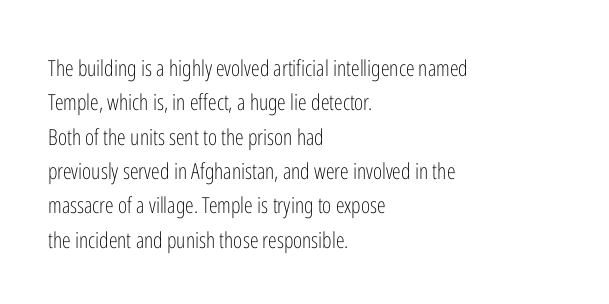
The image shows 22 px text type, upright; set left-aligned, normal line spacing (1.56x), normal letter spacing, not underlined.
